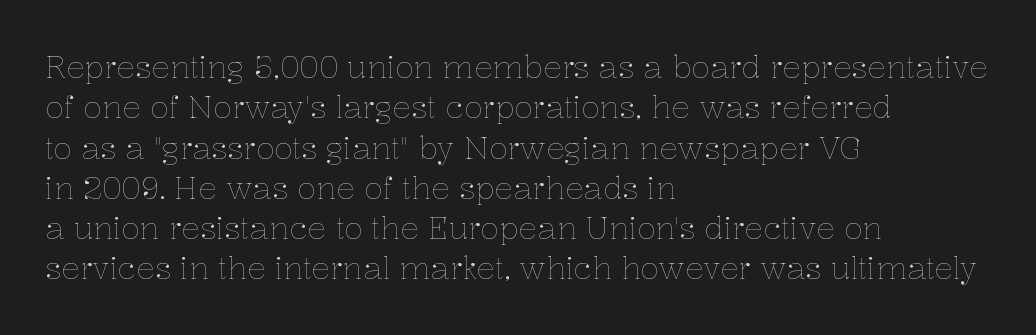
Posture: upright roman. The gap between lines stays unmarked. Layout note: lines flush left. Nothing unusual about the tracking: characters are spaced as the font intends. Vertically, the passage feels balanced, rows spaced as you'd expect. Here the designer chose a conventional face with non-uniform glyph widths.
